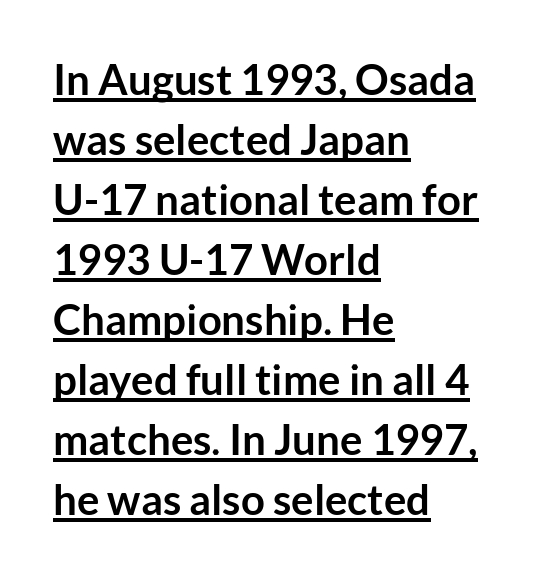
These lines carry a lot of weight — the face is fully bold. The gaps between neighbouring characters are ordinary and unremarkable. A student would call this left alignment; a typographer would say flush left, rag right. The letters advance in unequal steps, a hallmark of proportional type. Does a line run under the words? Yes, clearly. If you drew a line through each stem, it would be perfectly vertical.
